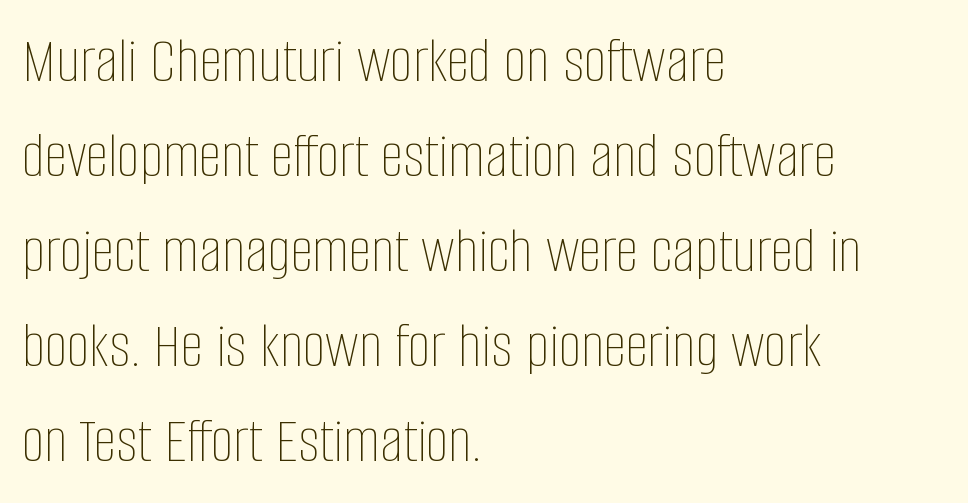
Q: Is the text bold? A: No.
Q: Is the text italic (slanted)? A: No, it is upright.
Q: Is the text underlined? A: No.
Q: How is the paragraph aligned? A: Left-aligned.
Q: Is the spacing between letters normal or unusually wide? A: Normal.
Q: Is the spacing between lines tight, normal or loose? A: Normal.
Q: Width (condensed, normal, or wide)? A: Condensed.
Q: Stroke contrast? A: Low.
Q: x-height? A: Large.
Q: Monospaced? A: No.
